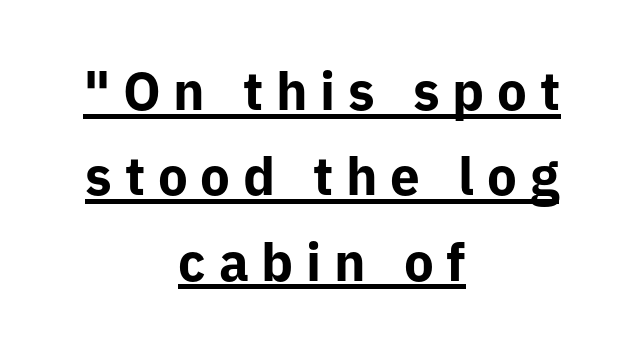
Q: Is the text bold? A: Yes.
Q: Is the text italic (slanted)? A: No, it is upright.
Q: Is the typeface a serif or a sans-serif typeface? A: Sans-serif.
Q: Is the text underlined? A: Yes.
Q: How is the paragraph aligned? A: Centered.
Q: Is the spacing between letters normal or unusually wide? A: Unusually wide.
Q: Is the spacing between lines tight, normal or loose? A: Normal.
Q: Width (condensed, normal, or wide)? A: Normal.
Q: Stroke contrast? A: Low.
Q: x-height? A: Medium.
Q: Monospaced? A: No.
